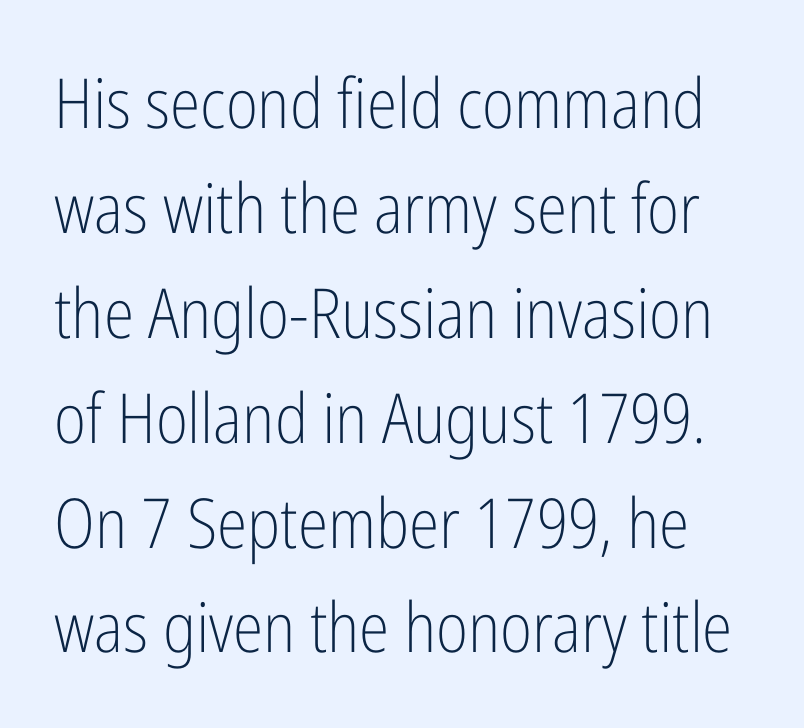
{"serif": "no", "italic": "no", "bold": "no", "weight": "light", "width": "condensed", "stroke_contrast": "low", "x_height": "medium", "monospaced": "no", "underline": "no", "line_spacing": "normal", "line_spacing_ratio": 1.52, "letter_spacing": "normal", "letter_spacing_em": 0.0, "glyph_px": 69}
